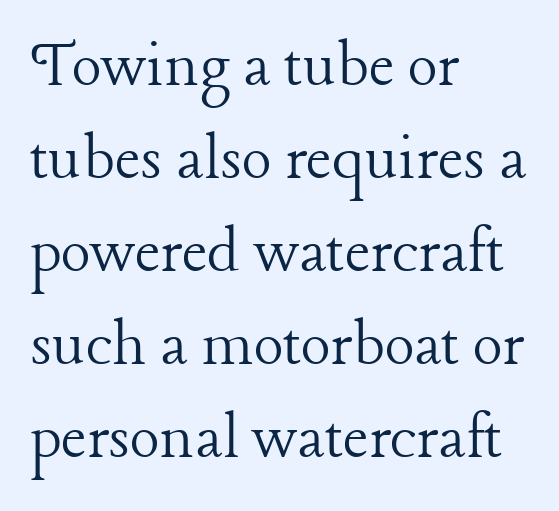
Q: Is the text bold? A: No.
Q: Is the text italic (slanted)? A: No, it is upright.
Q: Is the typeface a serif or a sans-serif typeface? A: Serif.
Q: Is the text underlined? A: No.
Q: How is the paragraph aligned? A: Left-aligned.
Q: Is the spacing between letters normal or unusually wide? A: Normal.
Q: Is the spacing between lines tight, normal or loose? A: Normal.
Q: Width (condensed, normal, or wide)? A: Normal.
Q: Stroke contrast? A: Low.
Q: x-height? A: Medium.
Q: Monospaced? A: No.
